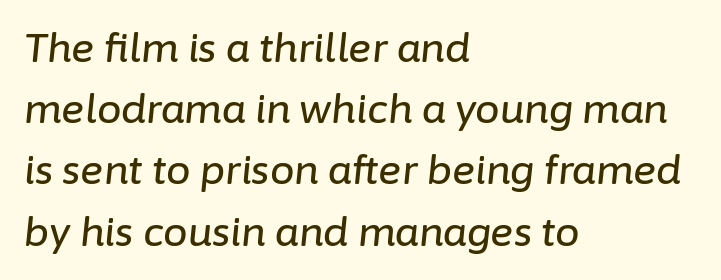
Is there much room between lines? A standard amount, neither cramped nor airy. Rule under the text: the space is simply empty. This sample is left-justified, so line endings fall wherever the words run out. The rendering uses natural spacing where letterforms have individual widths. This sample uses an oblique cut, with every glyph tilted off the vertical. In terms of letterspacing, this is plain default setting.
